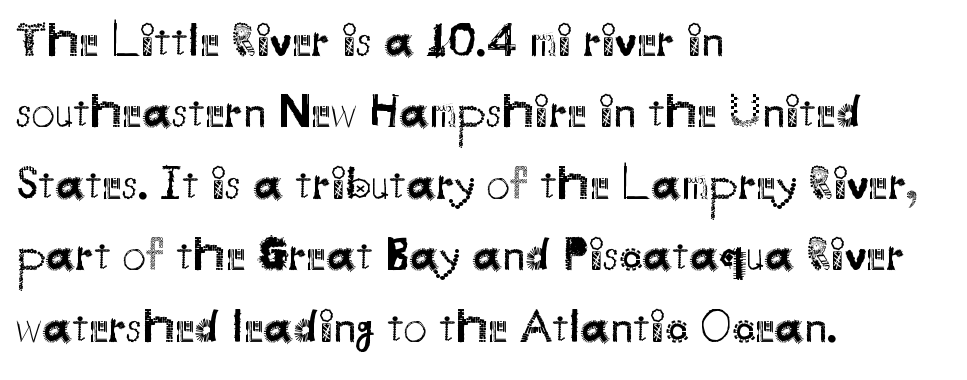
{"serif": "no", "italic": "no", "bold": "no", "weight": "regular", "width": "normal", "stroke_contrast": "medium", "x_height": "small", "monospaced": "no", "underline": "no", "align": "left", "line_spacing": "normal", "line_spacing_ratio": 1.52, "letter_spacing": "normal", "letter_spacing_em": 0.0, "glyph_px": 47}
